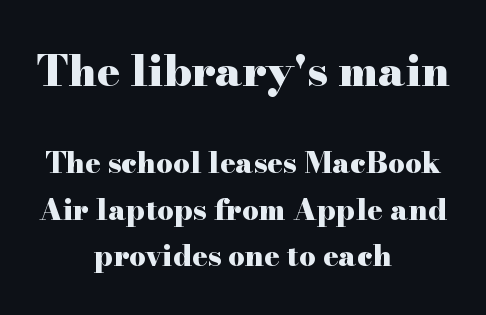
{"serif": "yes", "italic": "no", "bold": "yes", "weight": "heavy", "width": "wide", "stroke_contrast": "high", "x_height": "small", "monospaced": "no", "underline": "no", "align": "center", "line_spacing": "normal", "line_spacing_ratio": 1.6, "letter_spacing": "normal", "letter_spacing_em": 0.0, "larger_block": "first", "size_ratio": 1.48, "glyph_px": 43}
